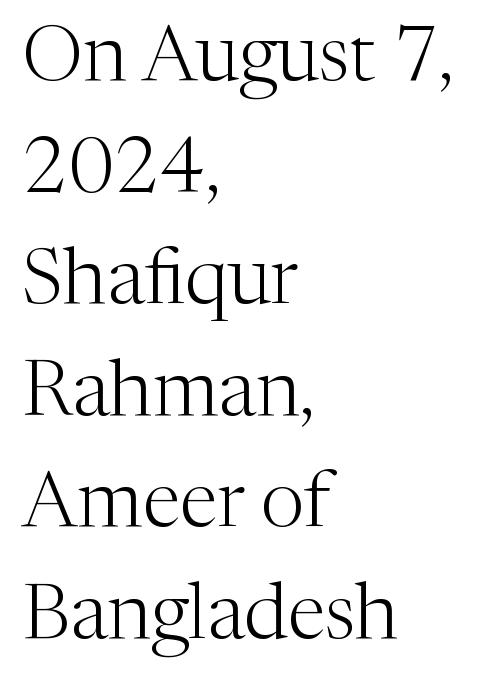
Think standard paragraph weight, or any step lighter than that. The baseline area is clear. A typesetter would call this proportional, since set widths differ per character. The setting favours the left margin, as ordinary paragraphs usually do.
